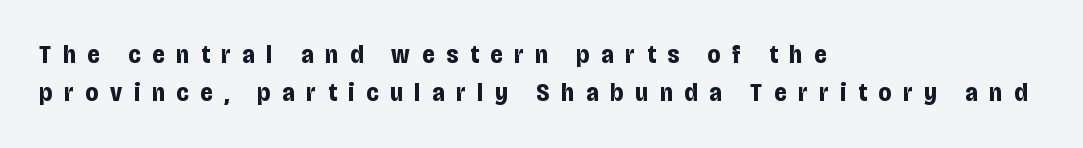
Q: Is the text bold? A: Yes.
Q: Is the text italic (slanted)? A: No, it is upright.
Q: Is the text underlined? A: No.
Q: How is the paragraph aligned? A: Left-aligned.
Q: Is the spacing between letters normal or unusually wide? A: Unusually wide.
Q: Is the spacing between lines tight, normal or loose? A: Normal.
